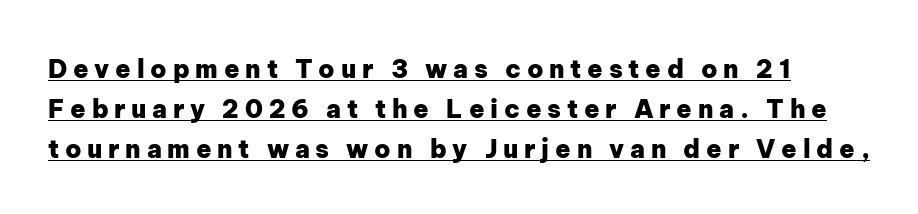
The image shows 25 px bold type, upright; set normal line spacing (1.61x), unusually wide letter spacing (+0.23 em), underlined.
